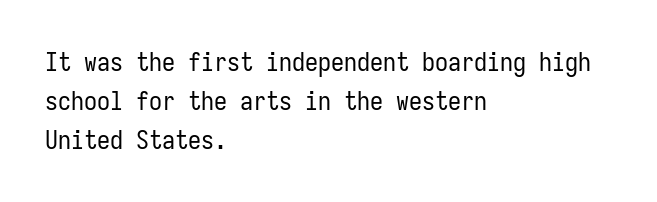
{"italic": "no", "bold": "no", "underline": "no", "align": "left", "line_spacing": "normal", "line_spacing_ratio": 1.5, "letter_spacing": "normal", "letter_spacing_em": 0.0, "glyph_px": 26}
